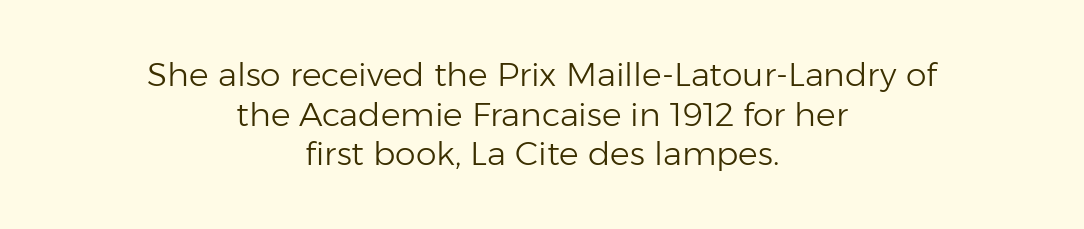
The image shows 33 px light sans-serif type, upright; set centered, line spacing 1.2x, normal letter spacing, not underlined; low stroke contrast and a medium x-height.
